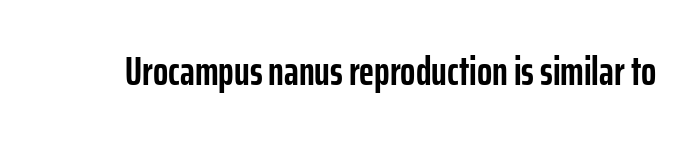
The image shows 40 px semibold, condensed sans-serif type, upright; set normal letter spacing, not underlined; low stroke contrast and a medium x-height.
